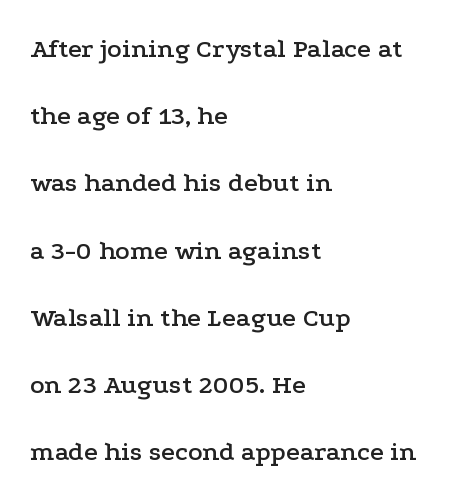
Q: Is the text italic (slanted)? A: No, it is upright.
Q: Is the text underlined? A: No.
Q: How is the paragraph aligned? A: Left-aligned.
Q: Is the spacing between letters normal or unusually wide? A: Normal.
Q: Is the spacing between lines tight, normal or loose? A: Loose.
